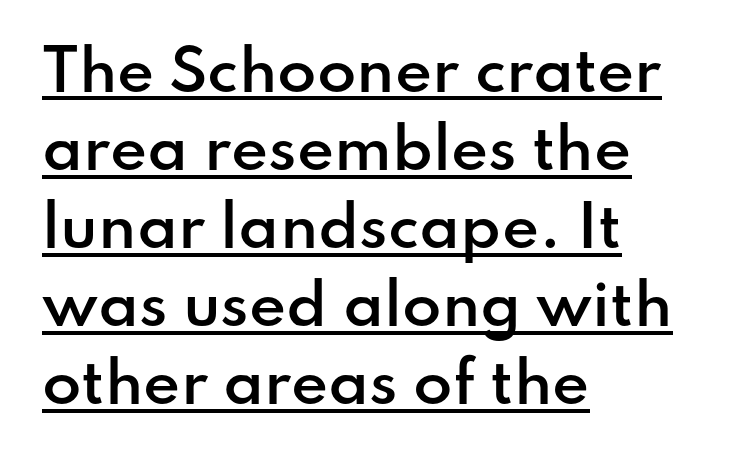
You can see a thin bar hugging the bottom of the glyphs. Whoever set this chose a conventional vertical rhythm. The rendering anchors every line to the left-hand side. As a designer I'd log this as weight 600, semibold.
